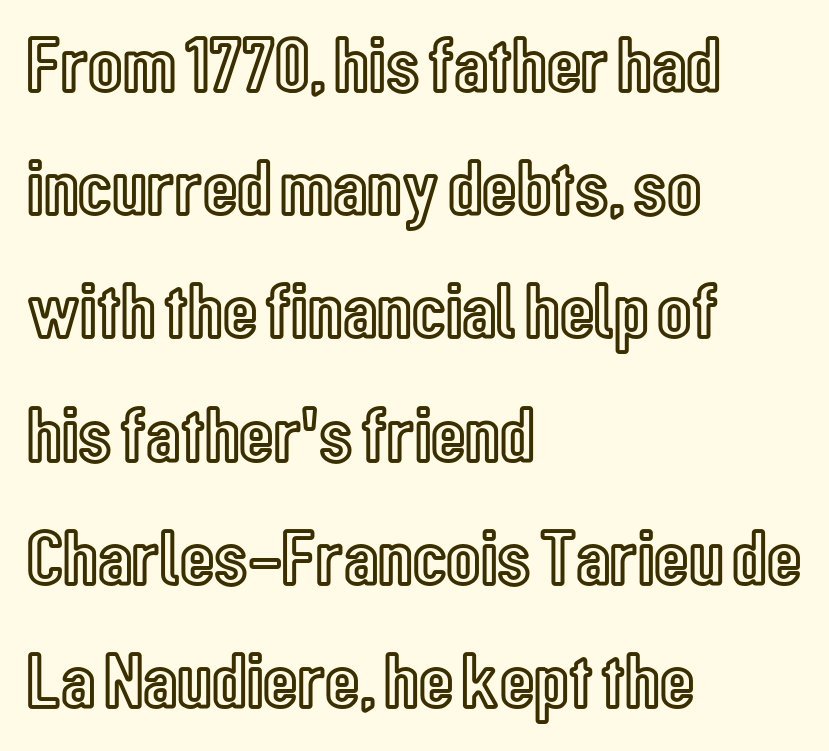
Q: Is the text italic (slanted)? A: No, it is upright.
Q: Is the text underlined? A: No.
Q: How is the paragraph aligned? A: Left-aligned.
Q: Is the spacing between letters normal or unusually wide? A: Normal.
Q: Is the spacing between lines tight, normal or loose? A: Normal.
Q: Width (condensed, normal, or wide)? A: Condensed.
Q: x-height? A: Medium.
Q: Monospaced? A: No.
